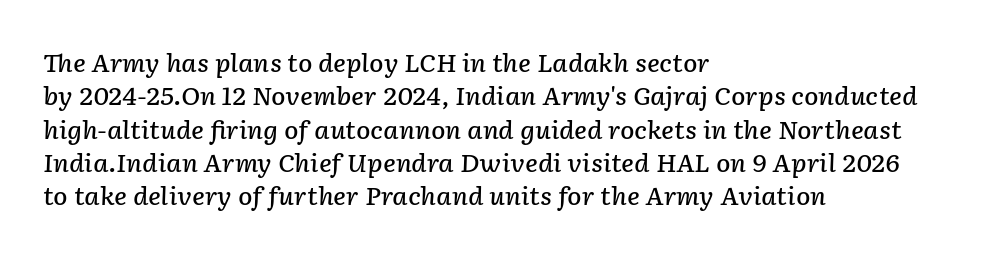
The rendering uses a semibold face; strokes are thickened but not to full bold. Caption: multi-line text, flush left, ragged right. The typography opts for an oblique posture over an upright one. Leading: standard. The words here are not underlined. Compared with typical body copy, the letter spacing here is the same.
